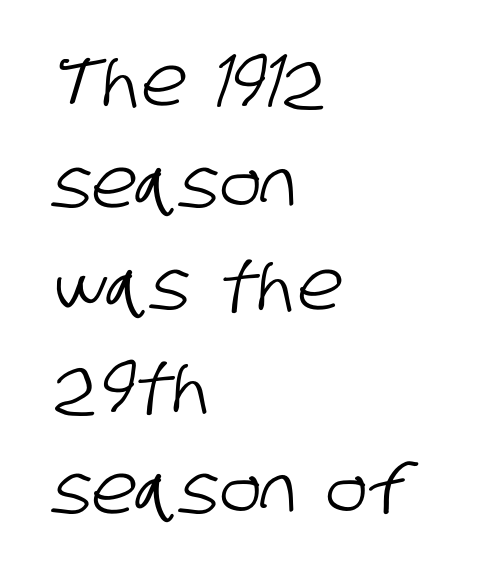
Q: Is the typeface a serif or a sans-serif typeface? A: Sans-serif.
Q: Is the text underlined? A: No.
Q: How is the paragraph aligned? A: Left-aligned.
Q: Is the spacing between letters normal or unusually wide? A: Normal.
Q: Is the spacing between lines tight, normal or loose? A: Normal.
Q: Width (condensed, normal, or wide)? A: Condensed.
Q: Stroke contrast? A: Low.
Q: x-height? A: Large.
Q: Monospaced? A: No.
